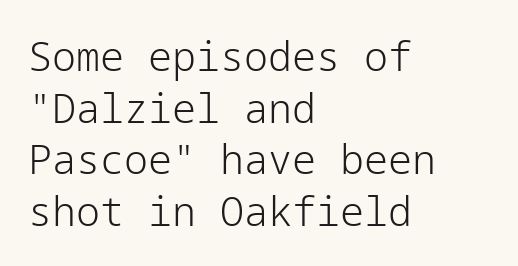
{"serif": "no", "italic": "no", "bold": "no", "weight": "light", "width": "normal", "stroke_contrast": "low", "x_height": "medium", "underline": "no", "align": "left", "line_spacing": "normal", "line_spacing_ratio": 1.29, "letter_spacing": "normal", "letter_spacing_em": 0.0, "glyph_px": 40}
